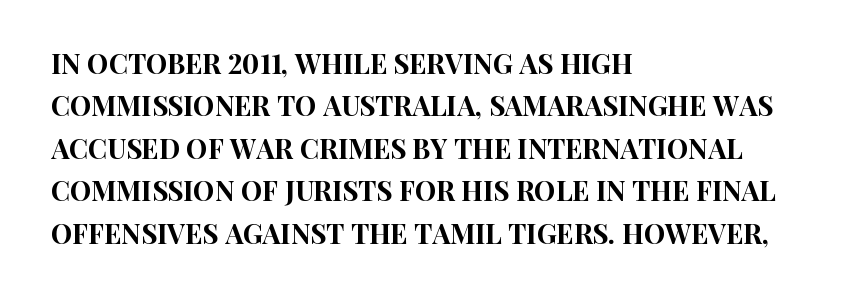
{"italic": "no", "underline": "no", "align": "left", "line_spacing": "normal", "line_spacing_ratio": 1.57, "letter_spacing": "normal", "letter_spacing_em": 0.0, "glyph_px": 27}
